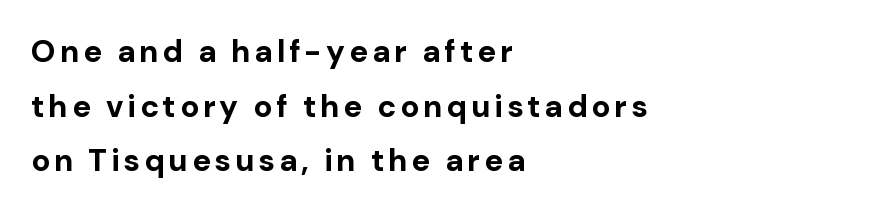
The image shows 31 px bold sans-serif type, upright; set left-aligned, line spacing 1.76x, not underlined; low stroke contrast and a medium x-height.
